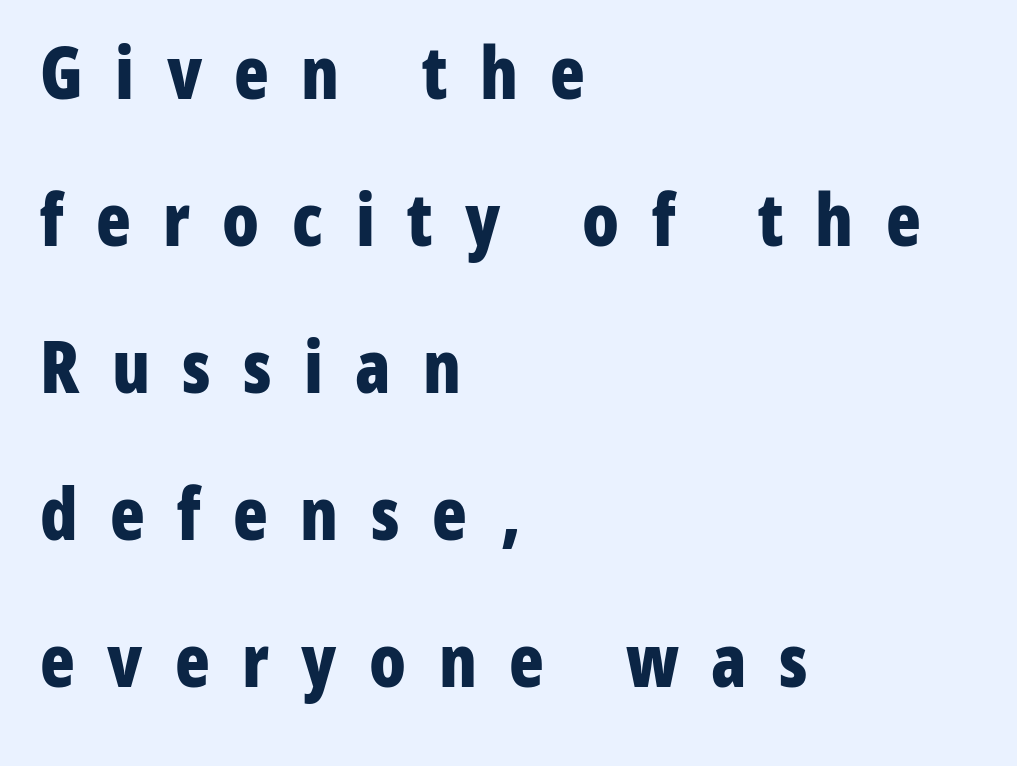
Q: Is the text bold? A: Yes.
Q: Is the text italic (slanted)? A: No, it is upright.
Q: Is the typeface a serif or a sans-serif typeface? A: Sans-serif.
Q: Is the text underlined? A: No.
Q: How is the paragraph aligned? A: Left-aligned.
Q: Is the spacing between letters normal or unusually wide? A: Unusually wide.
Q: Is the spacing between lines tight, normal or loose? A: Loose.
Q: Width (condensed, normal, or wide)? A: Condensed.
Q: Stroke contrast? A: Low.
Q: x-height? A: Medium.
Q: Monospaced? A: No.
